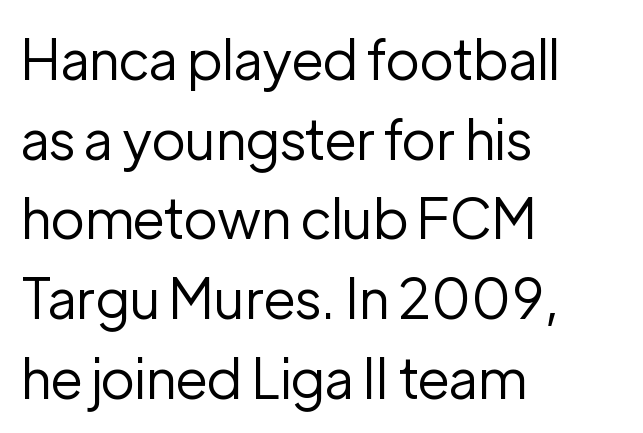
The image shows 55 px regular-weight sans-serif type, upright; set left-aligned, normal line spacing (1.45x), normal letter spacing, not underlined; low stroke contrast and a medium x-height.
